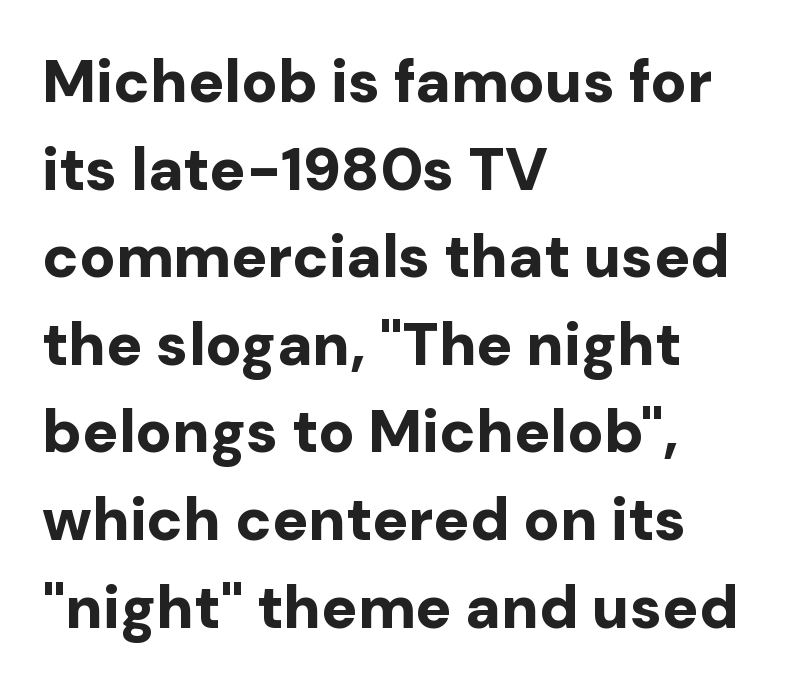
Q: Is the text bold? A: Yes.
Q: Is the text italic (slanted)? A: No, it is upright.
Q: Is the typeface a serif or a sans-serif typeface? A: Sans-serif.
Q: Is the text underlined? A: No.
Q: How is the paragraph aligned? A: Left-aligned.
Q: Is the spacing between letters normal or unusually wide? A: Normal.
Q: Is the spacing between lines tight, normal or loose? A: Normal.
Q: Width (condensed, normal, or wide)? A: Normal.
Q: Stroke contrast? A: Low.
Q: x-height? A: Medium.
Q: Monospaced? A: No.
